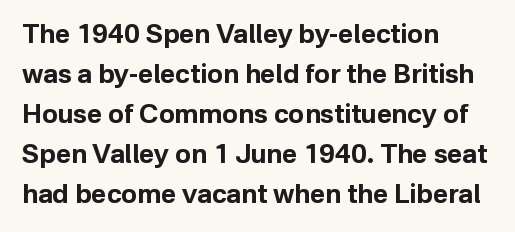
{"italic": "no", "bold": "yes", "underline": "no", "align": "left", "line_spacing": "normal", "line_spacing_ratio": 1.54, "letter_spacing": "normal", "letter_spacing_em": 0.0, "glyph_px": 26}
